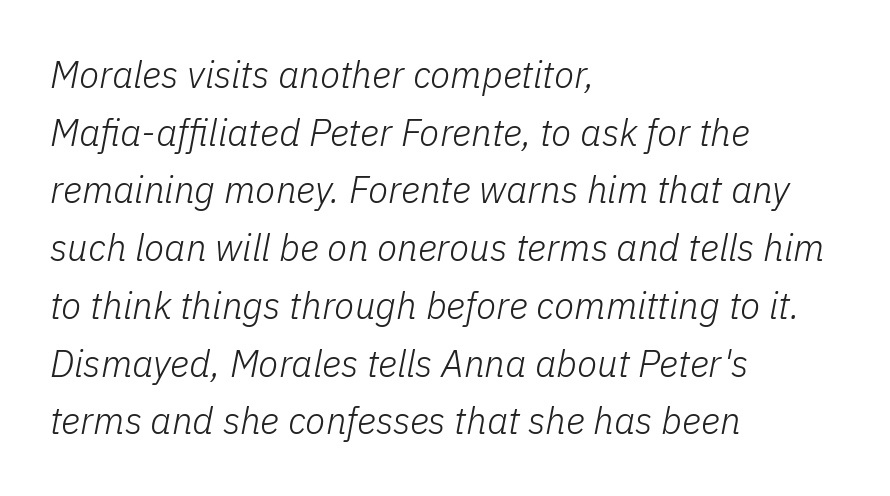
{"italic": "yes", "lean": "right", "slant_degrees": 11, "bold": "no", "weight": "light", "width": "normal", "stroke_contrast": "low", "x_height": "medium", "monospaced": "no", "underline": "no", "align": "left", "line_spacing": "normal", "line_spacing_ratio": 1.56, "letter_spacing": "normal", "letter_spacing_em": 0.0, "glyph_px": 37}
